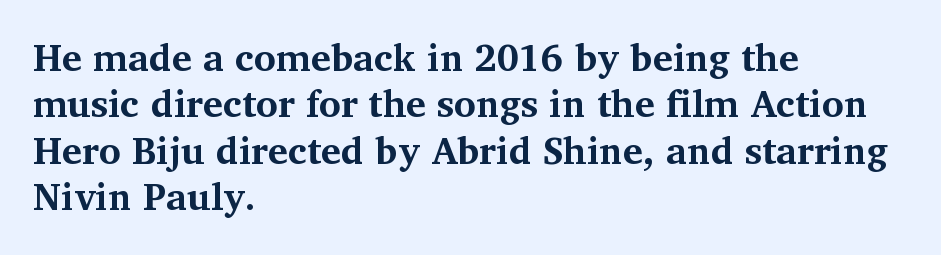
{"serif": "yes", "italic": "no", "bold": "yes", "weight": "bold", "width": "normal", "stroke_contrast": "medium", "x_height": "medium", "monospaced": "no", "underline": "no", "align": "left", "line_spacing_ratio": 1.22, "letter_spacing": "normal", "letter_spacing_em": 0.0, "glyph_px": 38}
